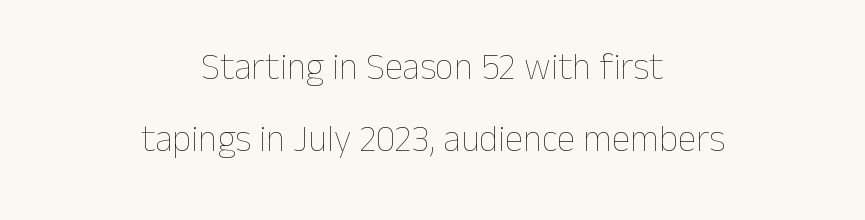
Q: Is the text bold? A: No.
Q: Is the text italic (slanted)? A: No, it is upright.
Q: Is the text underlined? A: No.
Q: How is the paragraph aligned? A: Centered.
Q: Is the spacing between letters normal or unusually wide? A: Normal.
Q: Is the spacing between lines tight, normal or loose? A: Loose.
Q: Width (condensed, normal, or wide)? A: Normal.
Q: Stroke contrast? A: Low.
Q: x-height? A: Medium.
Q: Monospaced? A: No.
